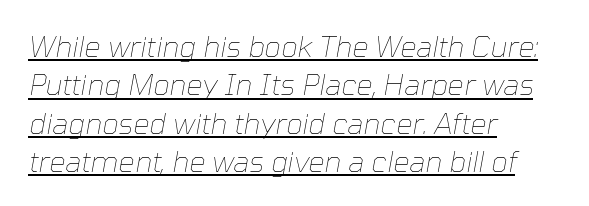
Quick note: italic. Compared with a typical body face, this is equally light or lighter still. Proportional: the letters do not fall into vertical columns. Whoever set this chose a conventional vertical rhythm. The lettering is marked with a stroke running underneath it.
